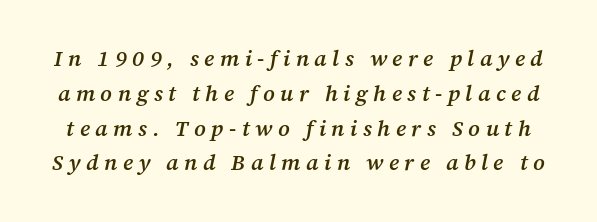
Is the type slanted? Yes — the strokes lean at a clear angle. Characters follow at a spacing far wider than the type designer built in. The rows are spaced the way most documents space them. Lines of text with bare space underneath.
